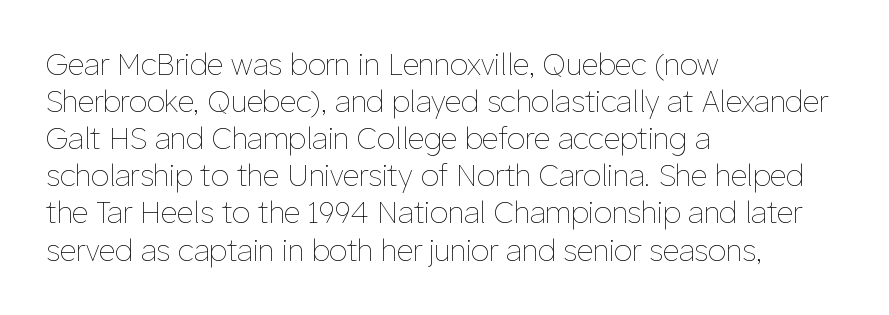
The image shows 29 px thin type, upright; set left-aligned, normal line spacing (1.28x), normal letter spacing, not underlined; low stroke contrast and a medium x-height.
